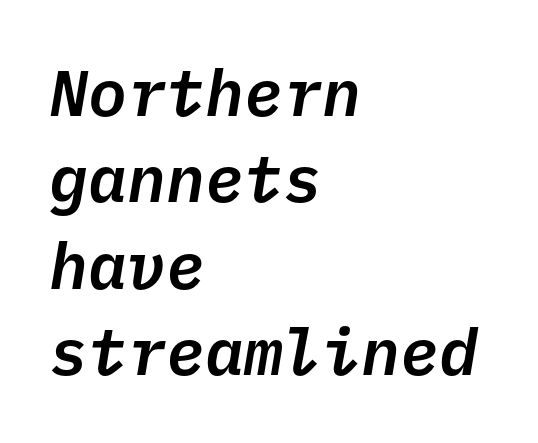
{"italic": "yes", "lean": "right", "slant_degrees": 10, "width": "normal", "stroke_contrast": "low", "x_height": "medium", "monospaced": "yes", "underline": "no", "align": "left", "line_spacing": "normal", "line_spacing_ratio": 1.33, "letter_spacing": "normal", "letter_spacing_em": 0.0, "glyph_px": 65}
